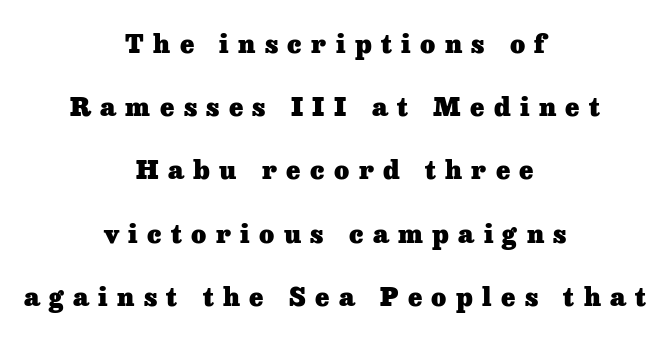
The image shows 26 px bold type, upright; set centered, loose line spacing (2.43x), unusually wide letter spacing (+0.36 em), not underlined.
